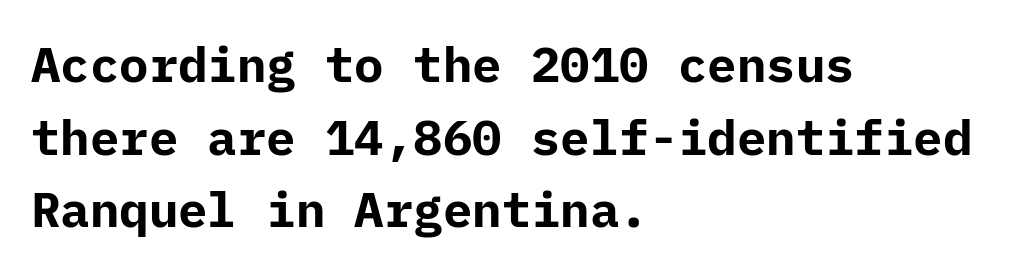
The image shows 49 px bold sans-serif type, upright; set left-aligned, normal line spacing (1.48x), normal letter spacing, not underlined; low stroke contrast and a medium x-height.
